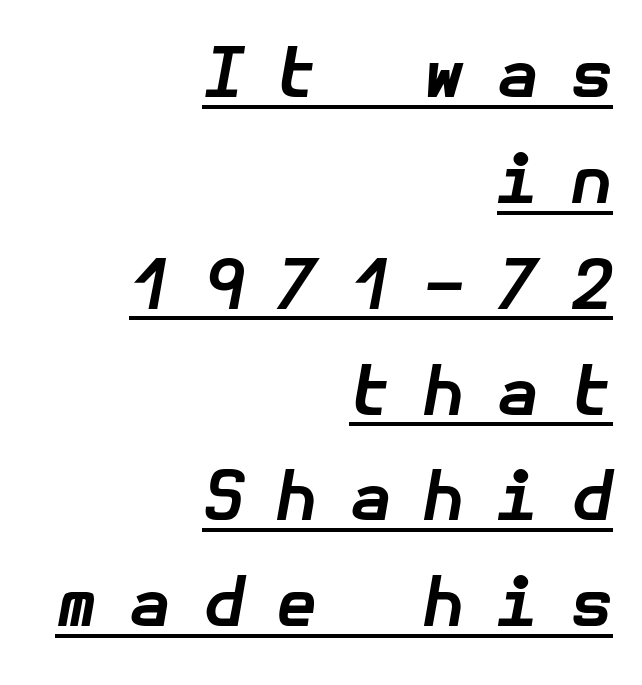
{"italic": "yes", "lean": "right", "slant_degrees": 10, "bold": "yes", "weight": "bold", "width": "normal", "stroke_contrast": "low", "x_height": "medium", "underline": "yes", "align": "right", "line_spacing": "normal", "line_spacing_ratio": 1.58, "letter_spacing": "wide", "letter_spacing_em": 0.48, "glyph_px": 67}
